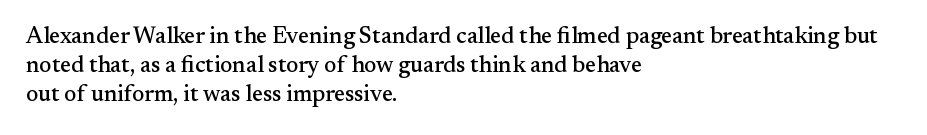
{"italic": "no", "underline": "no", "align": "left", "line_spacing": "normal", "line_spacing_ratio": 1.27, "letter_spacing": "normal", "letter_spacing_em": 0.0, "glyph_px": 23}
